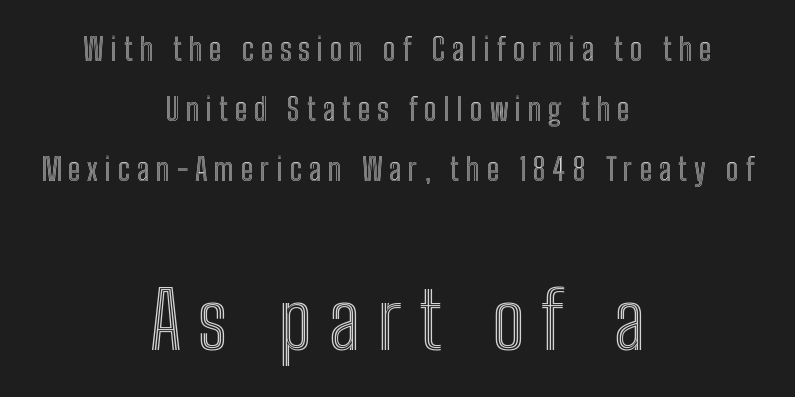
Q: Is the text italic (slanted)? A: No, it is upright.
Q: Is the text underlined? A: No.
Q: How is the paragraph aligned? A: Centered.
Q: Is the spacing between letters normal or unusually wide? A: Unusually wide.
Q: Is the spacing between lines tight, normal or loose? A: Loose.
Q: Which block of text is set in a larger size, the first (top) or the second (bottom)? A: The second (bottom) one.
Q: Width (condensed, normal, or wide)? A: Condensed.
Q: x-height? A: Medium.
Q: Monospaced? A: No.
